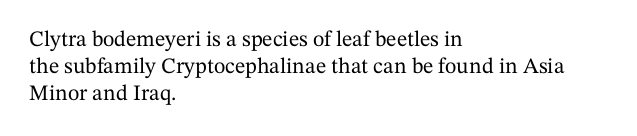
The image shows 22 px text type, upright; set left-aligned, line spacing 1.23x, normal letter spacing, not underlined.
